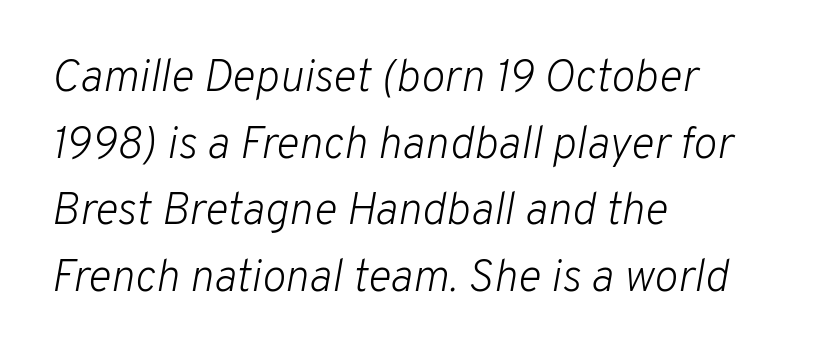
Counters stay open thanks to moderate or lighter strokes. Vertically, the passage feels balanced, rows spaced as you'd expect. A typesetter would call this zero additional tracking. There's an unmistakable incline to the writing here.
